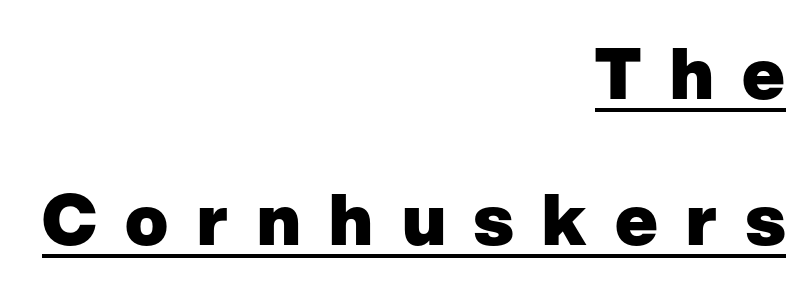
Q: Is the text bold? A: Yes.
Q: Is the text italic (slanted)? A: No, it is upright.
Q: Is the typeface a serif or a sans-serif typeface? A: Sans-serif.
Q: Is the text underlined? A: Yes.
Q: How is the paragraph aligned? A: Right-aligned.
Q: Is the spacing between letters normal or unusually wide? A: Unusually wide.
Q: Is the spacing between lines tight, normal or loose? A: Loose.
Q: Width (condensed, normal, or wide)? A: Normal.
Q: Stroke contrast? A: Low.
Q: x-height? A: Medium.
Q: Monospaced? A: No.
